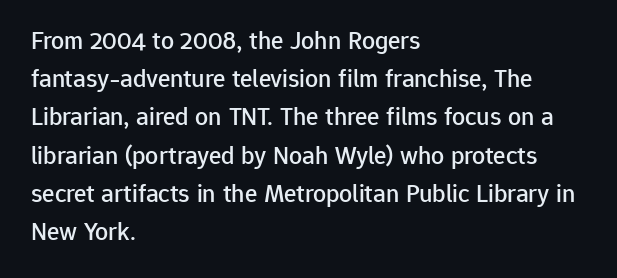
Q: Is the text italic (slanted)? A: No, it is upright.
Q: Is the text underlined? A: No.
Q: How is the paragraph aligned? A: Left-aligned.
Q: Is the spacing between letters normal or unusually wide? A: Normal.
Q: Is the spacing between lines tight, normal or loose? A: Normal.
